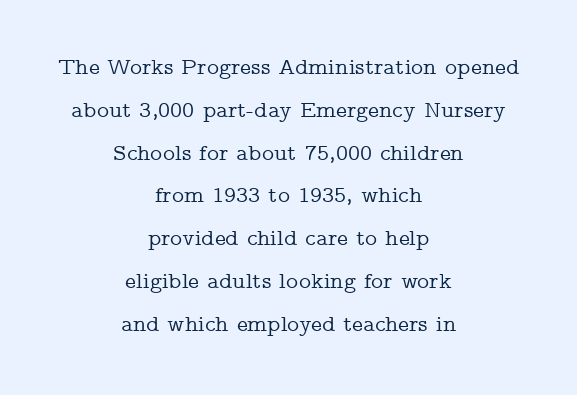
Q: Is the text italic (slanted)? A: No, it is upright.
Q: Is the text underlined? A: No.
Q: How is the paragraph aligned? A: Centered.
Q: Is the spacing between letters normal or unusually wide? A: Normal.
